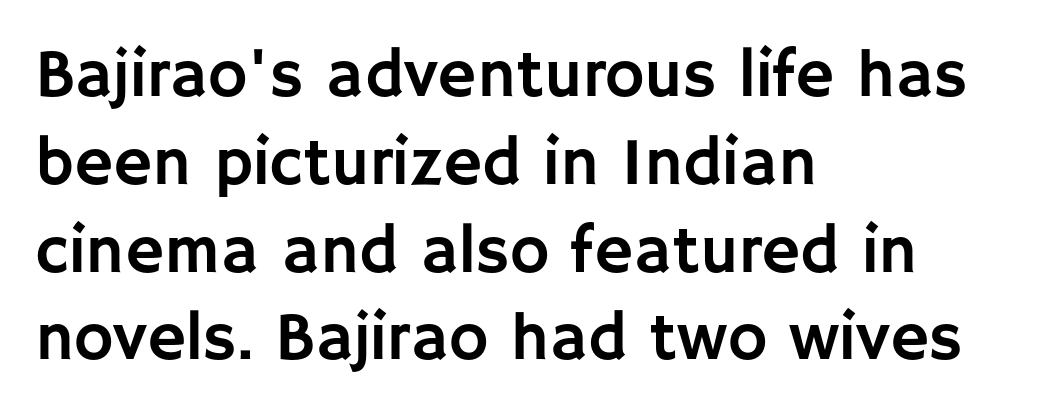
Q: Is the text italic (slanted)? A: No, it is upright.
Q: Is the typeface a serif or a sans-serif typeface? A: Sans-serif.
Q: Is the text underlined? A: No.
Q: How is the paragraph aligned? A: Left-aligned.
Q: Is the spacing between letters normal or unusually wide? A: Normal.
Q: Is the spacing between lines tight, normal or loose? A: Normal.
Q: Width (condensed, normal, or wide)? A: Normal.
Q: Stroke contrast? A: Low.
Q: x-height? A: Large.
Q: Monospaced? A: No.
